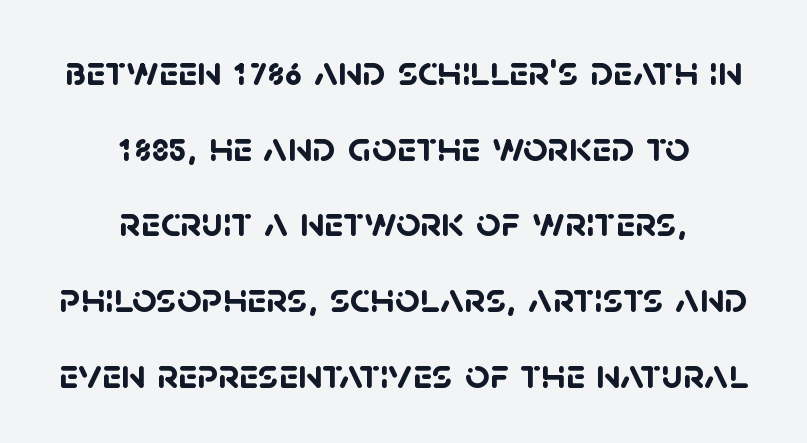
Q: Is the text bold? A: Yes.
Q: Is the typeface a serif or a sans-serif typeface? A: Sans-serif.
Q: Is the text underlined? A: No.
Q: How is the paragraph aligned? A: Centered.
Q: Is the spacing between letters normal or unusually wide? A: Normal.
Q: Width (condensed, normal, or wide)? A: Normal.
Q: Stroke contrast? A: Low.
Q: x-height? A: Large.
Q: Monospaced? A: No.
